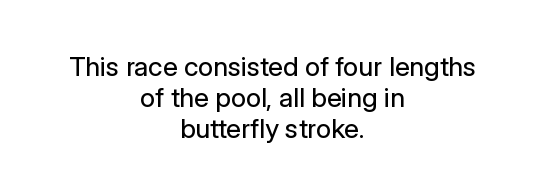
Q: Is the text bold? A: No.
Q: Is the text italic (slanted)? A: No, it is upright.
Q: Is the text underlined? A: No.
Q: How is the paragraph aligned? A: Centered.
Q: Is the spacing between letters normal or unusually wide? A: Normal.
Q: Is the spacing between lines tight, normal or loose? A: Tight.
